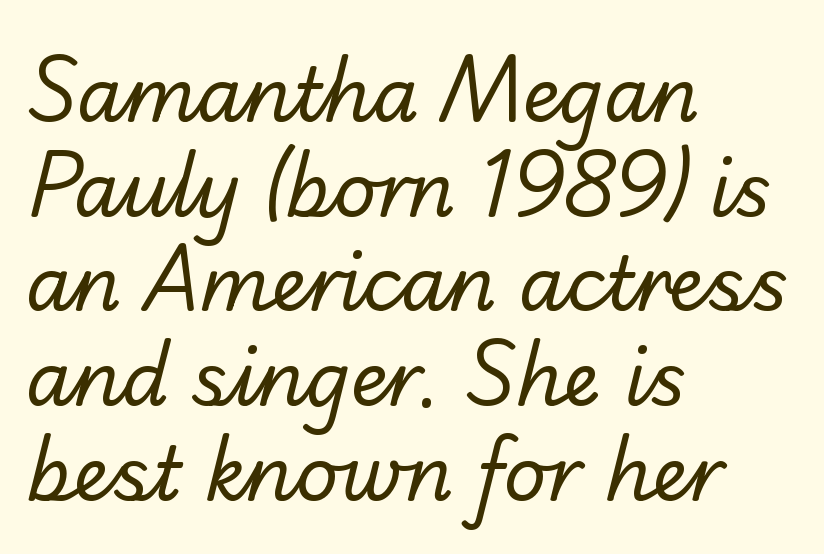
The image shows 74 px regular-weight sans-serif type; set left-aligned, normal line spacing (1.28x), normal letter spacing, not underlined; low stroke contrast and a small x-height.
